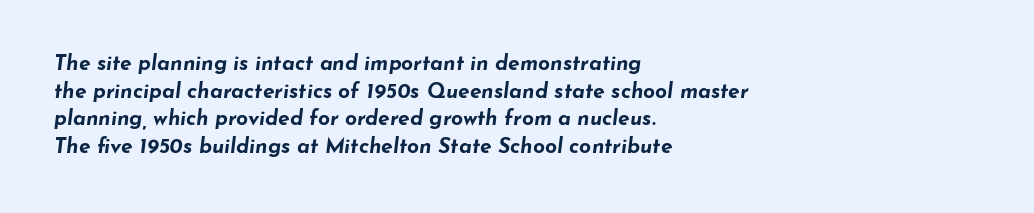
{"italic": "yes", "lean": "right", "slant_degrees": 7, "bold": "yes", "underline": "no", "align": "left", "line_spacing": "normal", "line_spacing_ratio": 1.31, "letter_spacing": "normal", "letter_spacing_em": 0.0, "glyph_px": 21}
